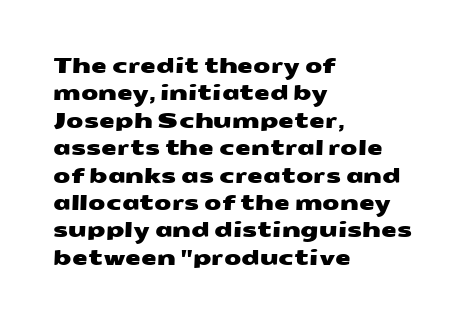
Students, note that the glyphs here touch the page at normal intervals. The space between consecutive lines is moderate. Horizontal alignment here is leftward, the default for most running prose. The area under the type is left untouched.
